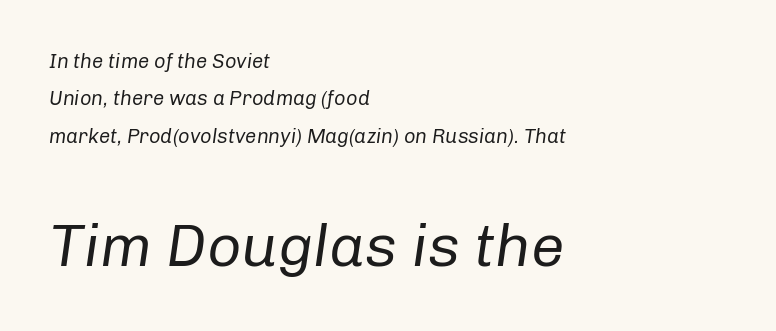
{"italic": "yes", "lean": "right", "slant_degrees": 8, "bold": "no", "weight": "regular", "width": "normal", "stroke_contrast": "low", "x_height": "medium", "monospaced": "no", "underline": "no", "align": "left", "line_spacing_ratio": 1.87, "letter_spacing": "normal", "letter_spacing_em": 0.0, "larger_block": "second", "size_ratio": 3.0, "glyph_px": 60}
